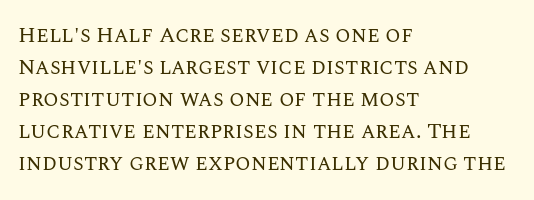
Q: Is the text bold? A: No.
Q: Is the text italic (slanted)? A: No, it is upright.
Q: Is the text underlined? A: No.
Q: How is the paragraph aligned? A: Left-aligned.
Q: Is the spacing between letters normal or unusually wide? A: Normal.
Q: Is the spacing between lines tight, normal or loose? A: Normal.
